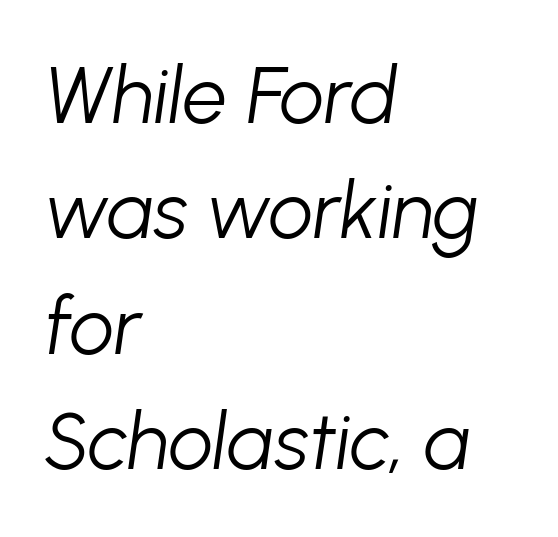
Q: Is the text bold? A: No.
Q: Is the text italic (slanted)? A: Yes, it leans right by about 8 degrees.
Q: Is the text underlined? A: No.
Q: How is the paragraph aligned? A: Left-aligned.
Q: Is the spacing between letters normal or unusually wide? A: Normal.
Q: Is the spacing between lines tight, normal or loose? A: Normal.
Q: Width (condensed, normal, or wide)? A: Normal.
Q: Stroke contrast? A: Low.
Q: x-height? A: Medium.
Q: Monospaced? A: No.
